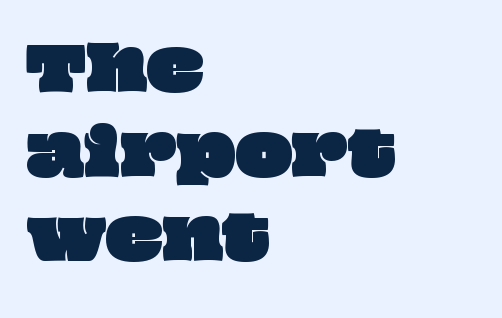
The image shows 60 px wide type; set left-aligned, normal line spacing (1.41x), normal letter spacing, not underlined; low stroke contrast and a large x-height.
